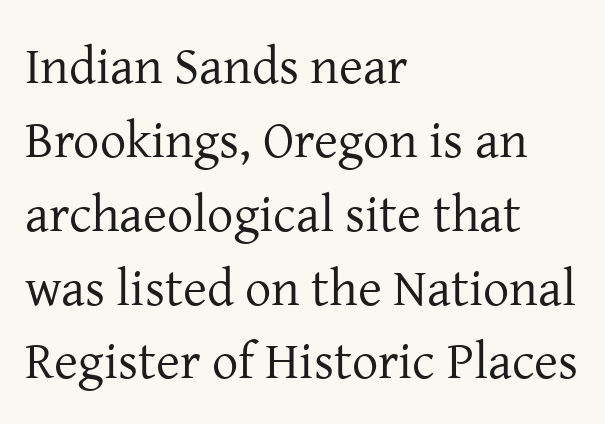
The image shows 52 px regular-weight serif type, upright; set left-aligned, normal line spacing (1.42x), normal letter spacing, not underlined; low stroke contrast and a medium x-height.
